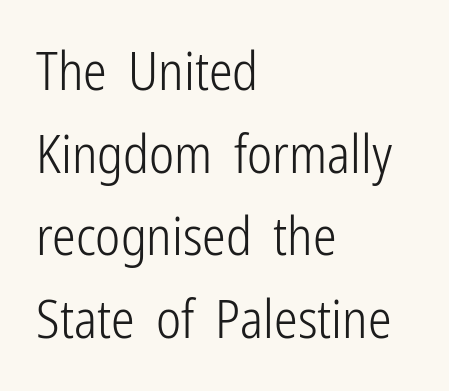
Q: Is the text bold? A: No.
Q: Is the text italic (slanted)? A: No, it is upright.
Q: Is the typeface a serif or a sans-serif typeface? A: Sans-serif.
Q: Is the text underlined? A: No.
Q: How is the paragraph aligned? A: Left-aligned.
Q: Is the spacing between letters normal or unusually wide? A: Normal.
Q: Is the spacing between lines tight, normal or loose? A: Normal.
Q: Width (condensed, normal, or wide)? A: Condensed.
Q: Stroke contrast? A: Low.
Q: x-height? A: Medium.
Q: Monospaced? A: No.
